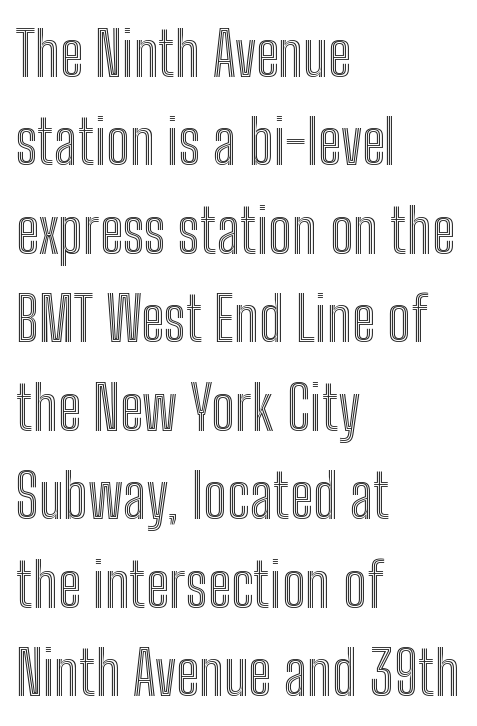
Q: Is the text italic (slanted)? A: No, it is upright.
Q: Is the text underlined? A: No.
Q: How is the paragraph aligned? A: Left-aligned.
Q: Is the spacing between letters normal or unusually wide? A: Normal.
Q: Is the spacing between lines tight, normal or loose? A: Normal.
Q: Width (condensed, normal, or wide)? A: Condensed.
Q: x-height? A: Medium.
Q: Monospaced? A: No.
